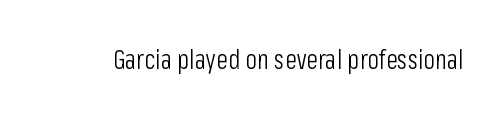
The image shows 27 px text type, upright; set normal letter spacing, not underlined.
